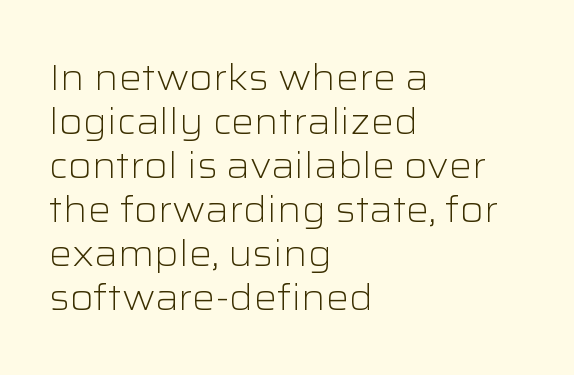
Q: Is the text bold? A: No.
Q: Is the text italic (slanted)? A: No, it is upright.
Q: Is the typeface a serif or a sans-serif typeface? A: Sans-serif.
Q: Is the text underlined? A: No.
Q: How is the paragraph aligned? A: Left-aligned.
Q: Is the spacing between letters normal or unusually wide? A: Normal.
Q: Width (condensed, normal, or wide)? A: Wide.
Q: Stroke contrast? A: Low.
Q: x-height? A: Medium.
Q: Monospaced? A: No.
